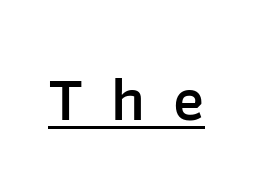
Rendered with straight, roman letterforms. Think of a printed novel: that variable character pitch is what you see here. These characters rest on top of a visible drawn line. These words are printed semibold, heavier than regular yet not bold.
